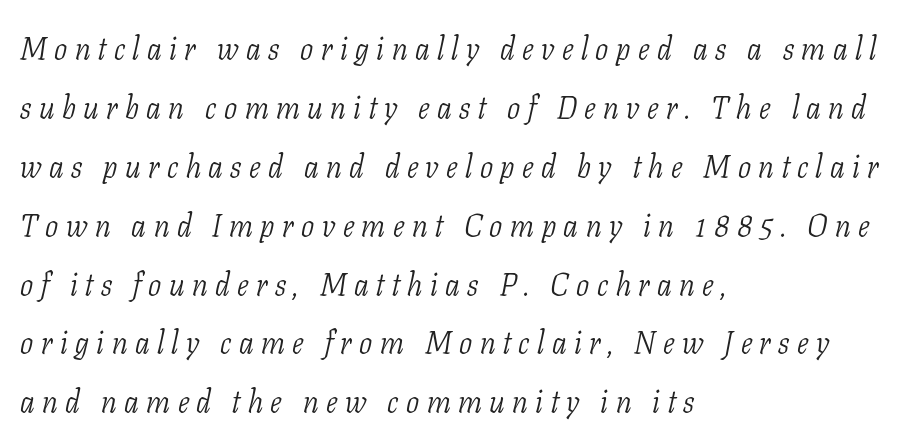
Q: Is the text bold? A: No.
Q: Is the text italic (slanted)? A: Yes, it leans right by about 11 degrees.
Q: Is the typeface a serif or a sans-serif typeface? A: Serif.
Q: Is the text underlined? A: No.
Q: How is the paragraph aligned? A: Left-aligned.
Q: Is the spacing between letters normal or unusually wide? A: Unusually wide.
Q: Is the spacing between lines tight, normal or loose? A: Loose.
Q: Width (condensed, normal, or wide)? A: Condensed.
Q: Stroke contrast? A: Low.
Q: x-height? A: Medium.
Q: Monospaced? A: No.
